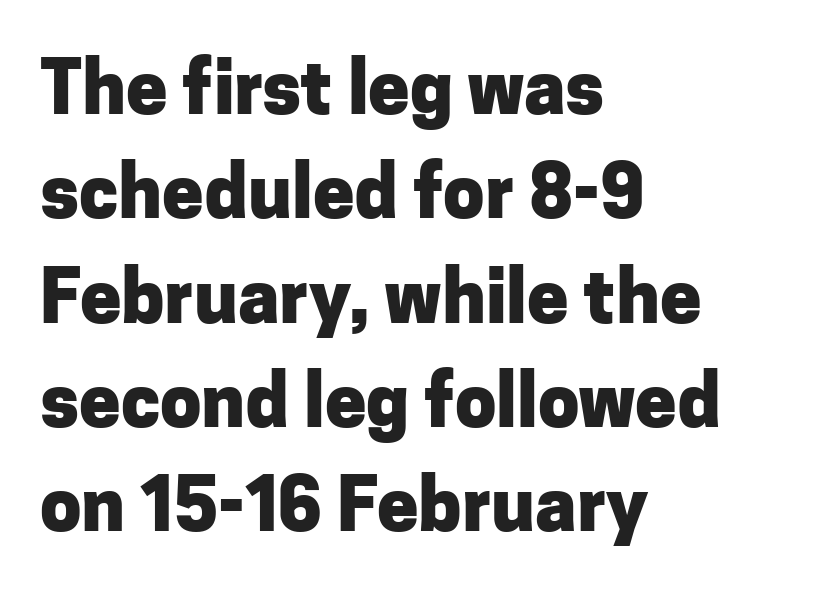
{"serif": "no", "italic": "no", "bold": "yes", "weight": "heavy", "width": "normal", "stroke_contrast": "low", "x_height": "medium", "monospaced": "no", "underline": "no", "align": "left", "line_spacing": "normal", "line_spacing_ratio": 1.41, "letter_spacing": "normal", "letter_spacing_em": 0.0, "glyph_px": 74}
